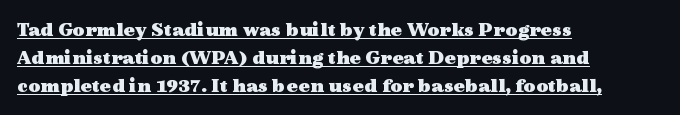
{"italic": "no", "bold": "yes", "underline": "yes", "align": "left", "line_spacing": "normal", "line_spacing_ratio": 1.34, "letter_spacing": "normal", "letter_spacing_em": 0.0, "glyph_px": 21}
